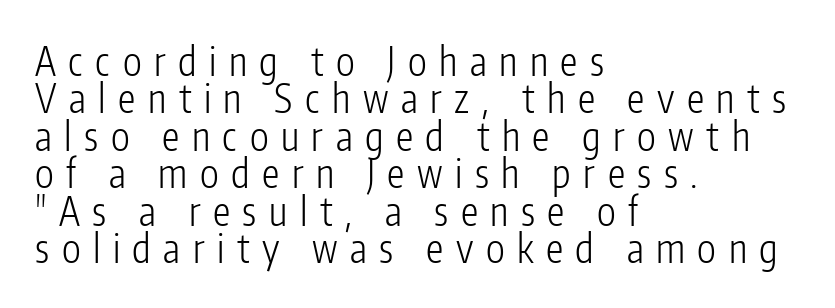
The image shows 39 px light, condensed sans-serif type, upright; set left-aligned, tight line spacing (0.96x), unusually wide letter spacing (+0.32 em), not underlined; low stroke contrast and a medium x-height.
